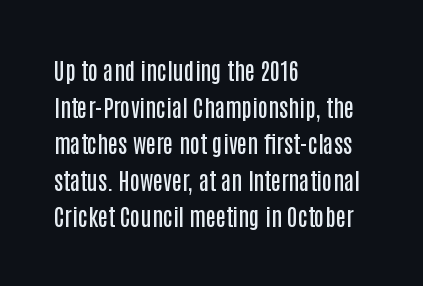
{"italic": "no", "bold": "semi", "underline": "no", "align": "left", "line_spacing": "normal", "line_spacing_ratio": 1.59, "letter_spacing": "normal", "letter_spacing_em": 0.0, "glyph_px": 23}
